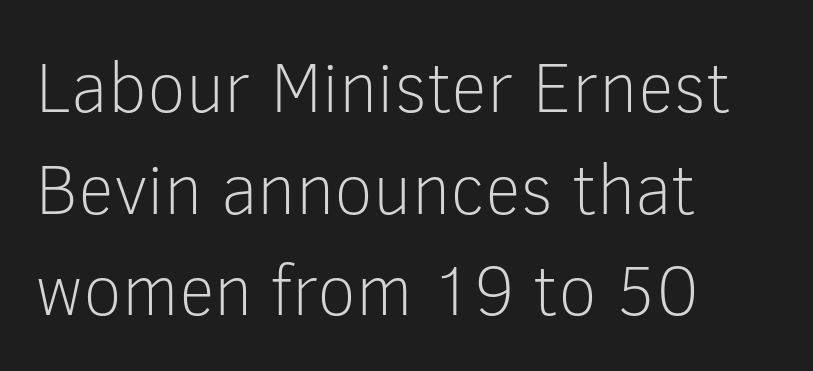
{"serif": "no", "italic": "no", "bold": "no", "weight": "light", "width": "normal", "stroke_contrast": "low", "x_height": "medium", "monospaced": "no", "underline": "no", "align": "left", "line_spacing": "normal", "line_spacing_ratio": 1.43, "letter_spacing": "normal", "letter_spacing_em": 0.0, "glyph_px": 71}
